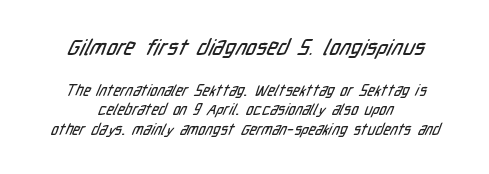
{"underline": "no", "align": "center", "line_spacing": "normal", "line_spacing_ratio": 1.32, "letter_spacing": "normal", "letter_spacing_em": 0.0, "larger_block": "first", "size_ratio": 1.47, "glyph_px": 22}
